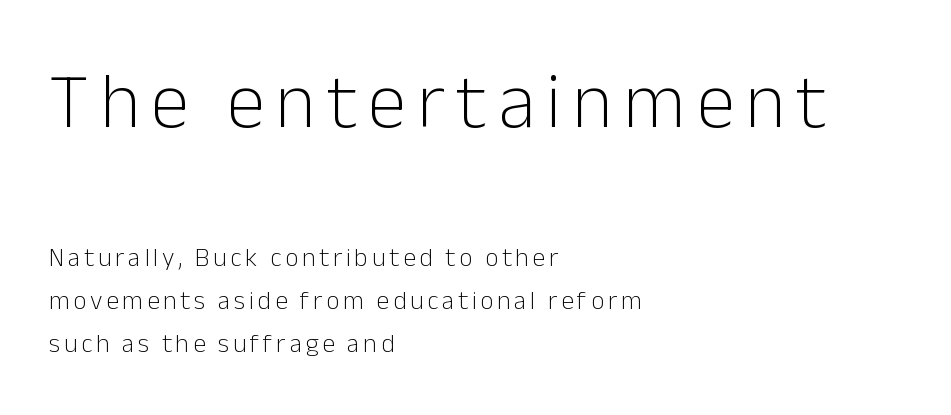
The image shows 78 px light sans-serif type, upright; set left-aligned, normal line spacing (1.65x), not underlined; the first (top) block is 3.0x larger; low stroke contrast and a medium x-height.
